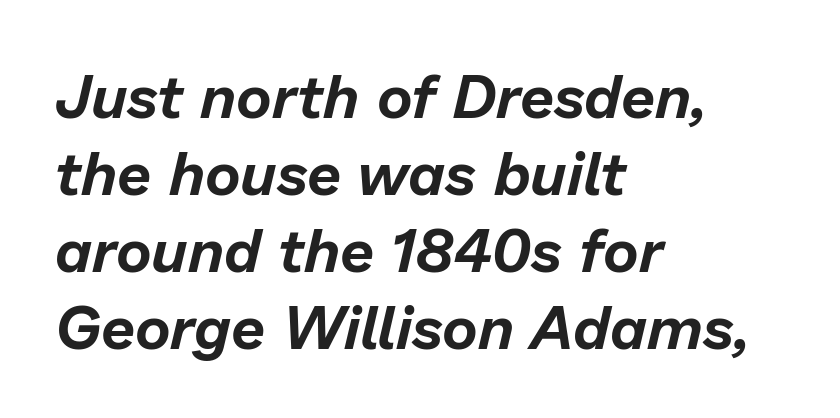
Q: Is the text italic (slanted)? A: Yes, it leans right by about 13 degrees.
Q: Is the text underlined? A: No.
Q: How is the paragraph aligned? A: Left-aligned.
Q: Is the spacing between letters normal or unusually wide? A: Normal.
Q: Is the spacing between lines tight, normal or loose? A: Normal.
Q: Width (condensed, normal, or wide)? A: Normal.
Q: Stroke contrast? A: Low.
Q: x-height? A: Medium.
Q: Monospaced? A: No.
